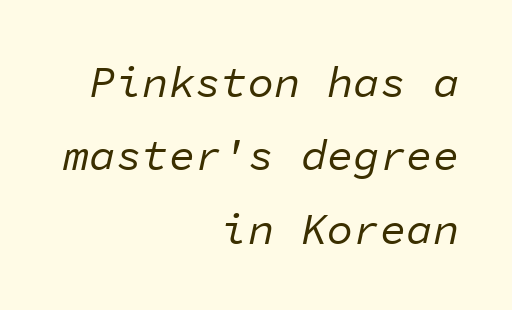
The image shows 44 px regular-weight type, italic (leaning right), monospaced; set right-aligned, normal line spacing (1.67x), normal letter spacing, not underlined; low stroke contrast and a medium x-height.
